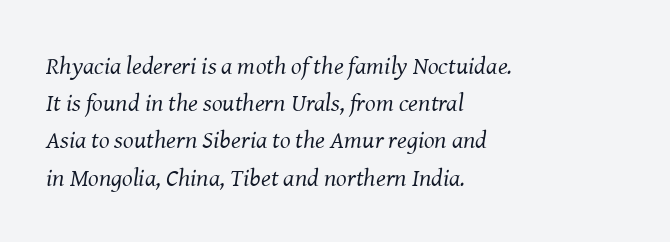
Q: Is the text bold? A: No.
Q: Is the text italic (slanted)? A: Yes, it leans right by about 8 degrees.
Q: Is the text underlined? A: No.
Q: How is the paragraph aligned? A: Left-aligned.
Q: Is the spacing between letters normal or unusually wide? A: Normal.
Q: Is the spacing between lines tight, normal or loose? A: Normal.
